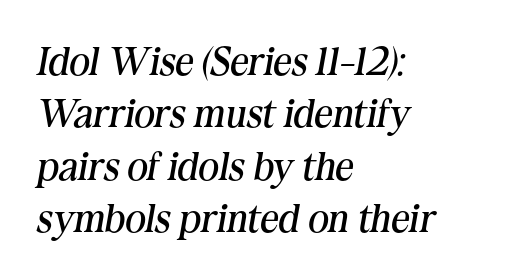
{"serif": "yes", "italic": "yes", "lean": "right", "slant_degrees": 10, "bold": "no", "weight": "regular", "width": "normal", "stroke_contrast": "medium", "x_height": "medium", "monospaced": "no", "underline": "no", "align": "left", "line_spacing": "normal", "line_spacing_ratio": 1.31, "letter_spacing": "normal", "letter_spacing_em": 0.0, "glyph_px": 40}
